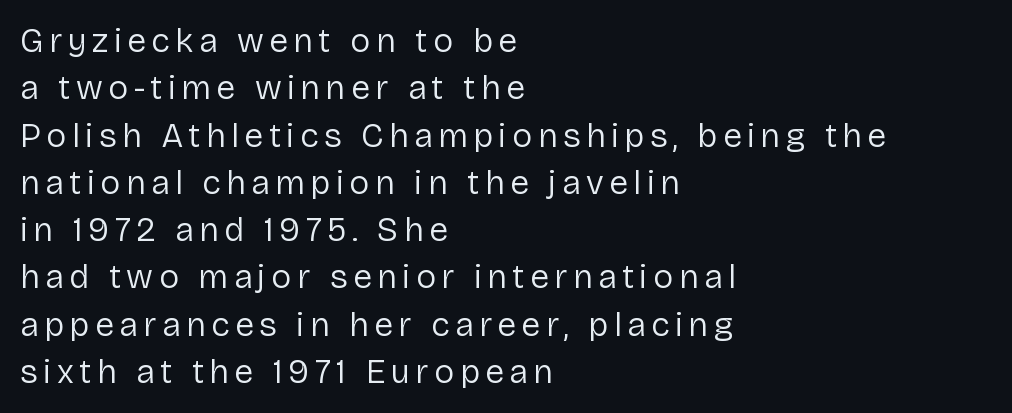
The passage shown stacks its lines at a standard gap. Is this a heavy cut? Hardly; it is regular or lighter. A typesetter would mark this as roman, not italic. The ragged edge is on the right, which tells us the setting is flush left. Rule under the text: the space is simply empty.
